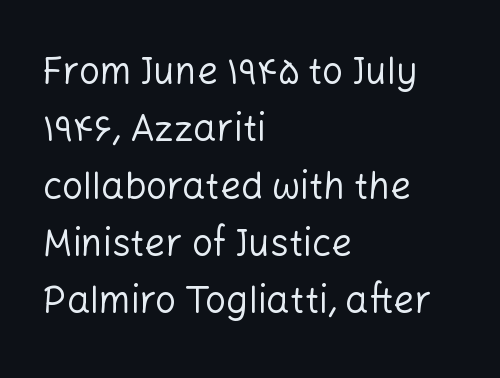
Q: Is the text bold? A: No.
Q: Is the text italic (slanted)? A: No, it is upright.
Q: Is the typeface a serif or a sans-serif typeface? A: Sans-serif.
Q: Is the text underlined? A: No.
Q: How is the paragraph aligned? A: Left-aligned.
Q: Is the spacing between letters normal or unusually wide? A: Normal.
Q: Is the spacing between lines tight, normal or loose? A: Normal.
Q: Width (condensed, normal, or wide)? A: Normal.
Q: Stroke contrast? A: Low.
Q: x-height? A: Medium.
Q: Monospaced? A: No.
